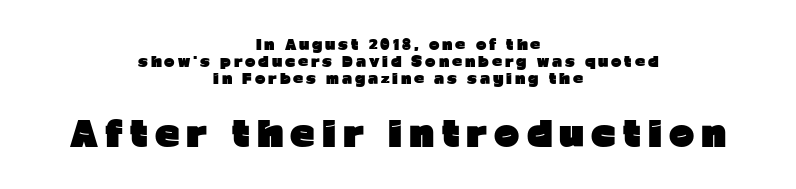
Q: Is the text bold? A: Yes.
Q: Is the text italic (slanted)? A: No, it is upright.
Q: Is the typeface a serif or a sans-serif typeface? A: Sans-serif.
Q: Is the text underlined? A: No.
Q: How is the paragraph aligned? A: Centered.
Q: Is the spacing between letters normal or unusually wide? A: Unusually wide.
Q: Which block of text is set in a larger size, the first (top) or the second (bottom)? A: The second (bottom) one.
Q: Width (condensed, normal, or wide)? A: Normal.
Q: Stroke contrast? A: Low.
Q: x-height? A: Medium.
Q: Monospaced? A: No.
